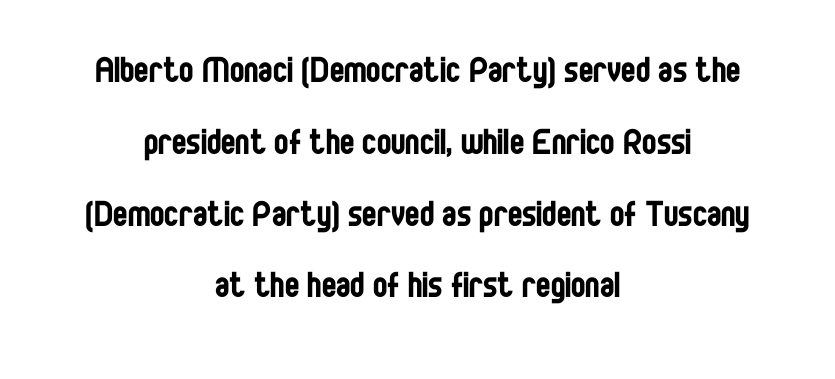
The image shows 43 px regular-weight, condensed sans-serif type, upright; set centered, normal line spacing (1.67x), normal letter spacing, not underlined; low stroke contrast and a large x-height.
